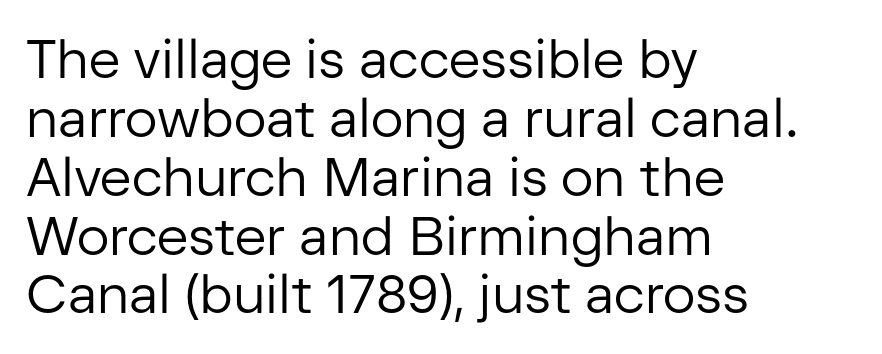
The image shows 54 px regular-weight sans-serif type, upright; set left-aligned, tight line spacing (1.09x), normal letter spacing, not underlined; low stroke contrast and a medium x-height.
